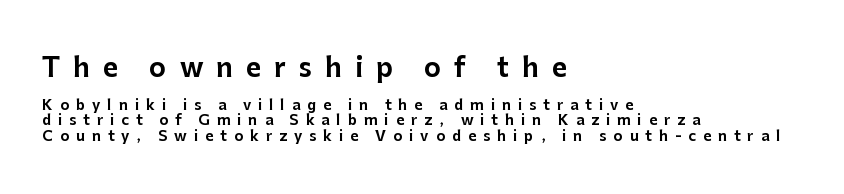
{"italic": "no", "underline": "no", "align": "left", "line_spacing": "tight", "line_spacing_ratio": 1.09, "letter_spacing": "wide", "letter_spacing_em": 0.5, "larger_block": "first", "size_ratio": 1.86, "glyph_px": 26}
